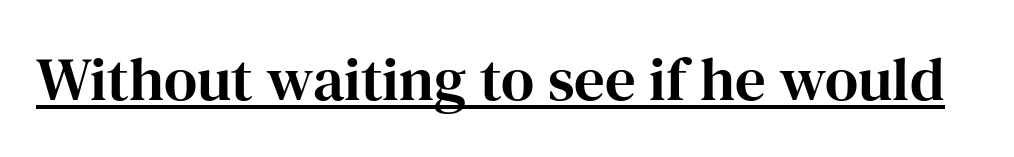
{"serif": "yes", "italic": "no", "width": "normal", "stroke_contrast": "high", "x_height": "medium", "monospaced": "no", "underline": "yes", "letter_spacing": "normal", "letter_spacing_em": 0.0, "glyph_px": 61}
